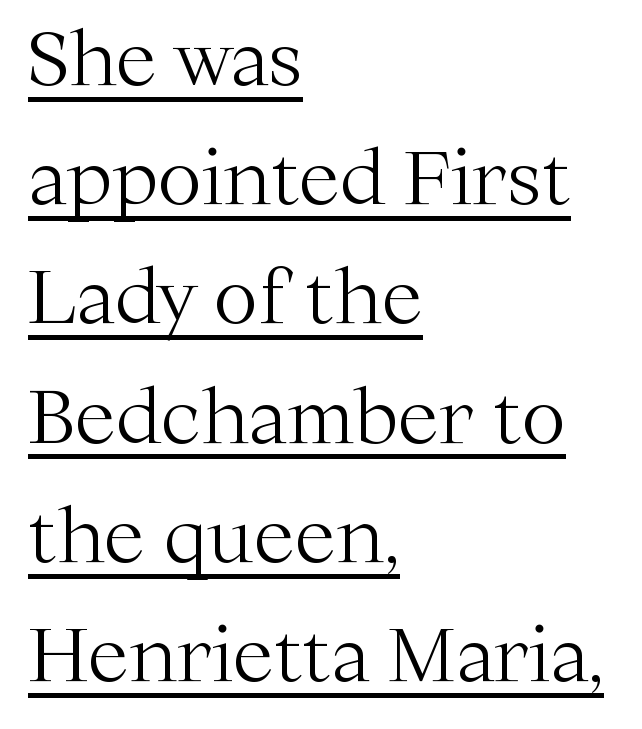
{"serif": "yes", "italic": "no", "bold": "no", "weight": "light", "width": "normal", "stroke_contrast": "medium", "x_height": "medium", "monospaced": "no", "underline": "yes", "align": "left", "line_spacing": "normal", "line_spacing_ratio": 1.59, "letter_spacing": "normal", "letter_spacing_em": 0.0, "glyph_px": 75}
